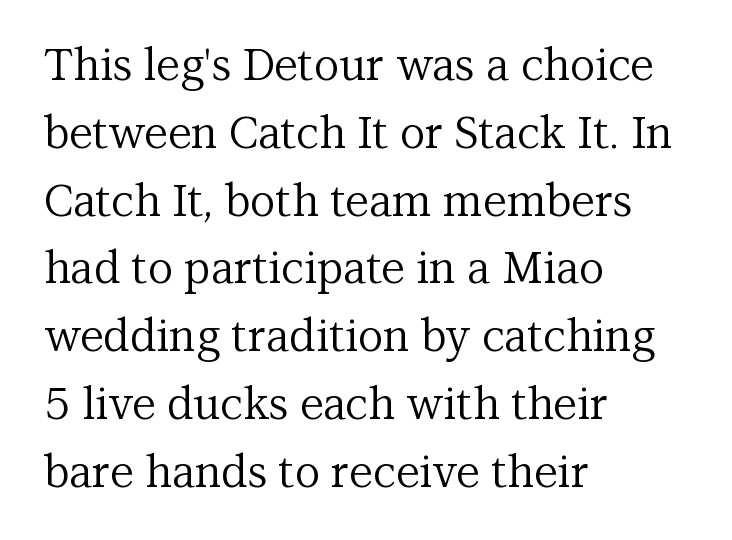
Heaviness? Minimal to ordinary, like unemphasized prose. Note the varied advance widths — an 'i' is clearly narrower than an 'm'. Italic? Not at all — the glyphs are vertical. No word sits above an underline. You could call the tracking neutral — neither tight nor loose. Does the copy run flush right? No — it runs flush left.
